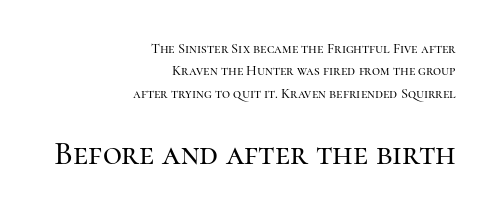
The space directly below the letters is spotless. Small over large — that's the arrangement of the two blocks here. Teacher's note: observe the even right margin — that is flush-right alignment. Italic: no, the glyphs are upright roman.
